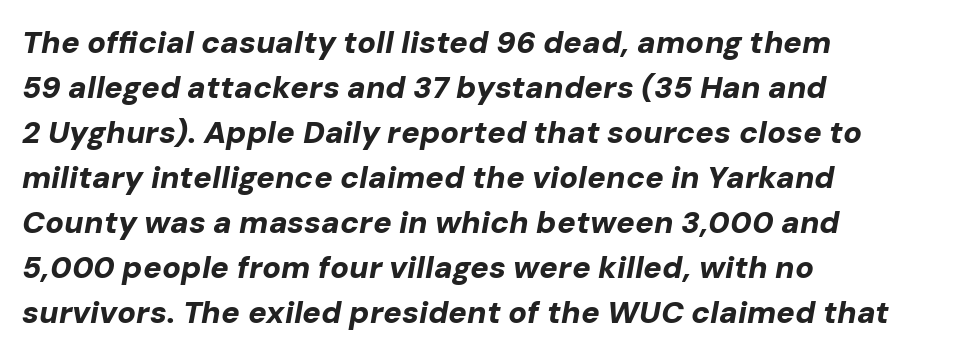
{"italic": "yes", "lean": "right", "slant_degrees": 10, "bold": "yes", "weight": "bold", "width": "normal", "stroke_contrast": "low", "x_height": "medium", "monospaced": "no", "underline": "no", "align": "left", "line_spacing": "normal", "line_spacing_ratio": 1.45, "letter_spacing": "normal", "letter_spacing_em": 0.0, "glyph_px": 31}
